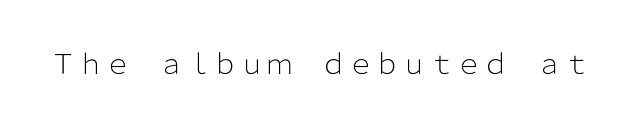
{"italic": "no", "bold": "no", "underline": "no", "letter_spacing": "normal", "letter_spacing_em": 0.0, "glyph_px": 27}
